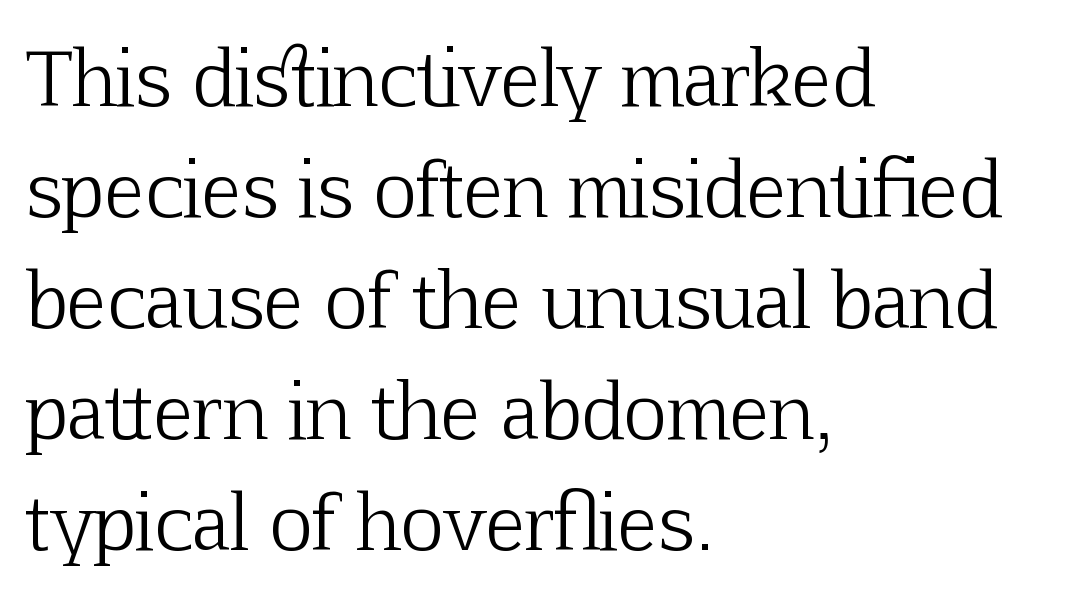
These lines sit exactly where default settings would place them. Looks like regular typesetting: each glyph gets only the width it needs. Leftover space on each line is placed entirely after the last word. Letterform terminals end in serifs throughout the passage. If you drew a line through each stem, it would be perfectly vertical.
